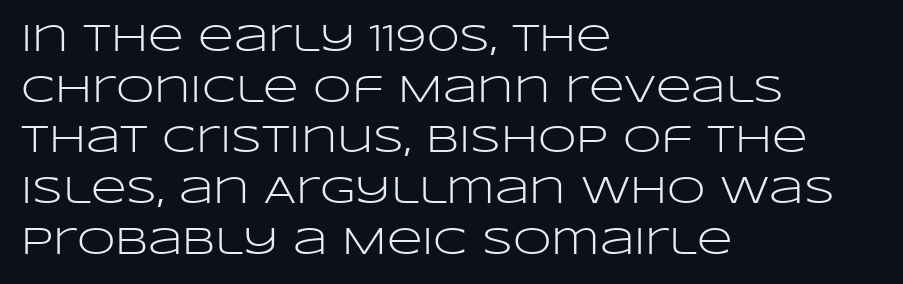
The image shows 39 px light, wide sans-serif type, upright; set left-aligned, normal line spacing (1.3x), normal letter spacing, not underlined; low stroke contrast and a large x-height.
